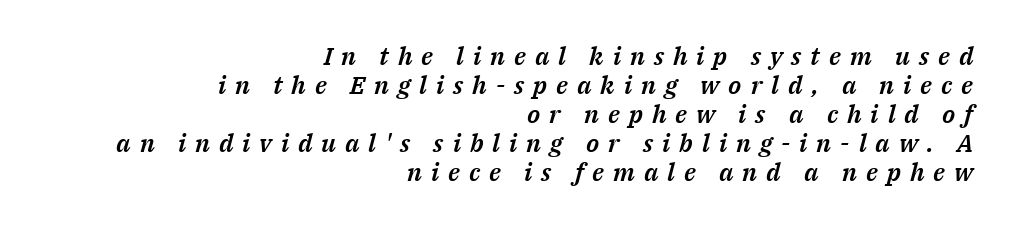
Q: Is the text italic (slanted)? A: Yes, it leans right by about 14 degrees.
Q: Is the text underlined? A: No.
Q: How is the paragraph aligned? A: Right-aligned.
Q: Is the spacing between letters normal or unusually wide? A: Unusually wide.
